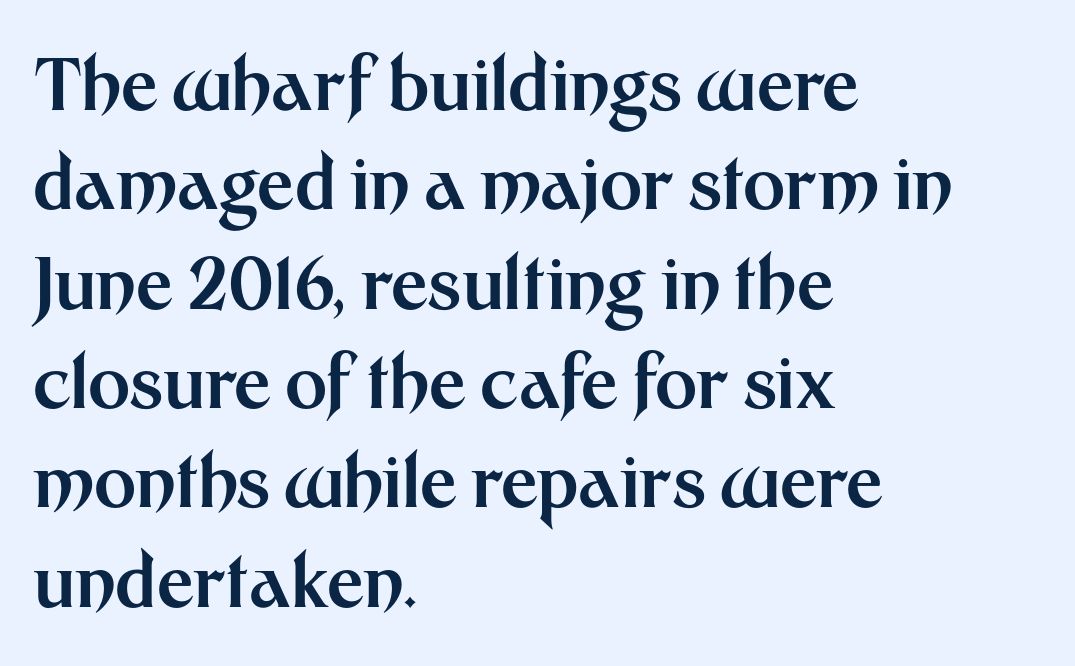
{"serif": "no", "italic": "no", "bold": "yes", "weight": "bold", "width": "normal", "stroke_contrast": "medium", "x_height": "medium", "monospaced": "no", "underline": "no", "align": "left", "line_spacing": "normal", "line_spacing_ratio": 1.38, "letter_spacing": "normal", "letter_spacing_em": 0.0, "glyph_px": 72}
